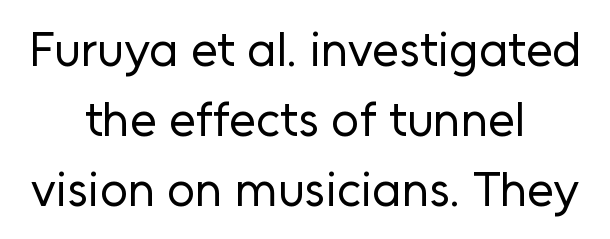
Q: Is the text bold? A: No.
Q: Is the text italic (slanted)? A: No, it is upright.
Q: Is the typeface a serif or a sans-serif typeface? A: Sans-serif.
Q: Is the text underlined? A: No.
Q: How is the paragraph aligned? A: Centered.
Q: Is the spacing between letters normal or unusually wide? A: Normal.
Q: Is the spacing between lines tight, normal or loose? A: Normal.
Q: Width (condensed, normal, or wide)? A: Normal.
Q: Stroke contrast? A: Low.
Q: x-height? A: Medium.
Q: Monospaced? A: No.
